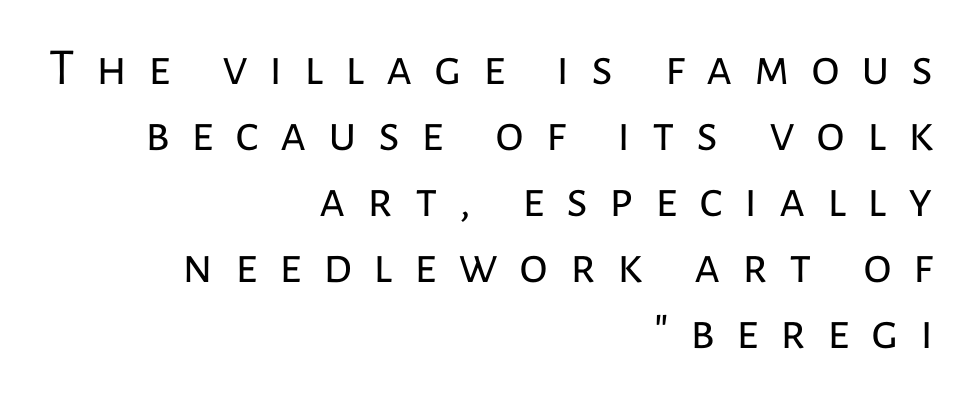
Q: Is the text bold? A: No.
Q: Is the text italic (slanted)? A: No, it is upright.
Q: Is the typeface a serif or a sans-serif typeface? A: Sans-serif.
Q: Is the text underlined? A: No.
Q: How is the paragraph aligned? A: Right-aligned.
Q: Is the spacing between letters normal or unusually wide? A: Unusually wide.
Q: Is the spacing between lines tight, normal or loose? A: Normal.
Q: Width (condensed, normal, or wide)? A: Normal.
Q: Stroke contrast? A: Low.
Q: x-height? A: Medium.
Q: Monospaced? A: No.
